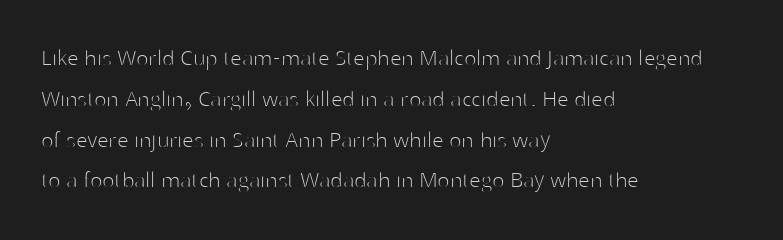
The gap between lines stays unmarked. No extra tracking has been applied to these lines. Does the leading feel generous? No, just average. Short and long lines alike share a common starting point at left.
